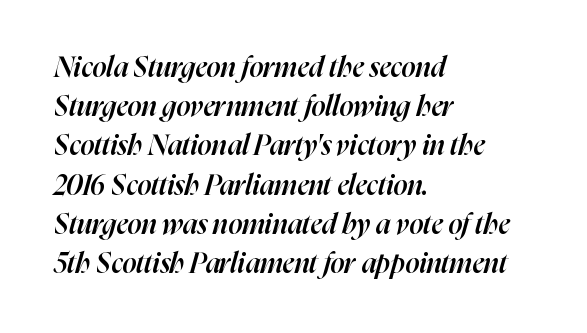
The image shows 28 px semibold type, italic (leaning right); set left-aligned, normal line spacing (1.4x), normal letter spacing, not underlined; high stroke contrast and a medium x-height.
